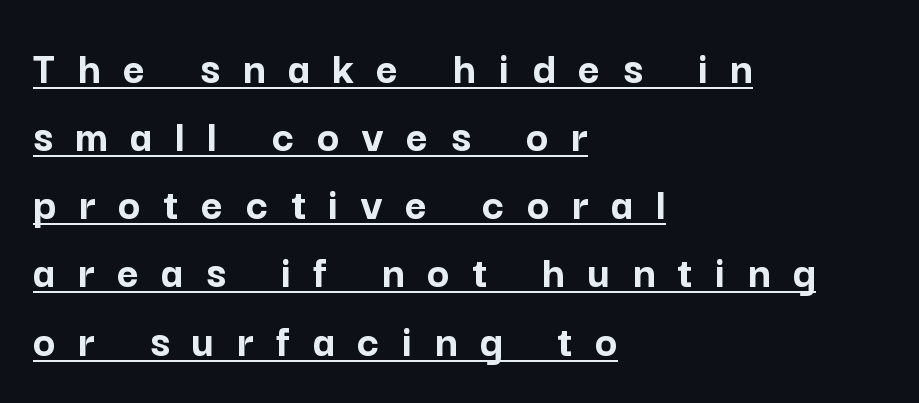
The image shows 47 px semibold sans-serif type, upright; set left-aligned, normal line spacing (1.45x), unusually wide letter spacing (+0.48 em), underlined; low stroke contrast and a medium x-height.
